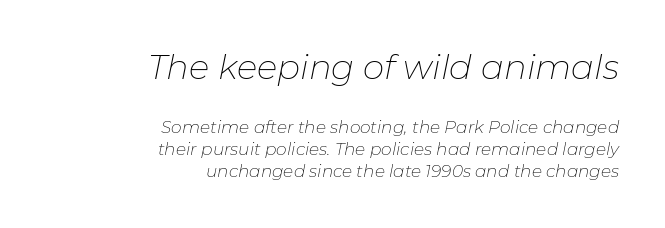
Q: Is the text bold? A: No.
Q: Is the text italic (slanted)? A: Yes, it leans right by about 11 degrees.
Q: Is the text underlined? A: No.
Q: How is the paragraph aligned? A: Right-aligned.
Q: Is the spacing between letters normal or unusually wide? A: Normal.
Q: Is the spacing between lines tight, normal or loose? A: Normal.
Q: Which block of text is set in a larger size, the first (top) or the second (bottom)? A: The first (top) one.
Q: Width (condensed, normal, or wide)? A: Normal.
Q: Stroke contrast? A: Low.
Q: x-height? A: Medium.
Q: Monospaced? A: No.
